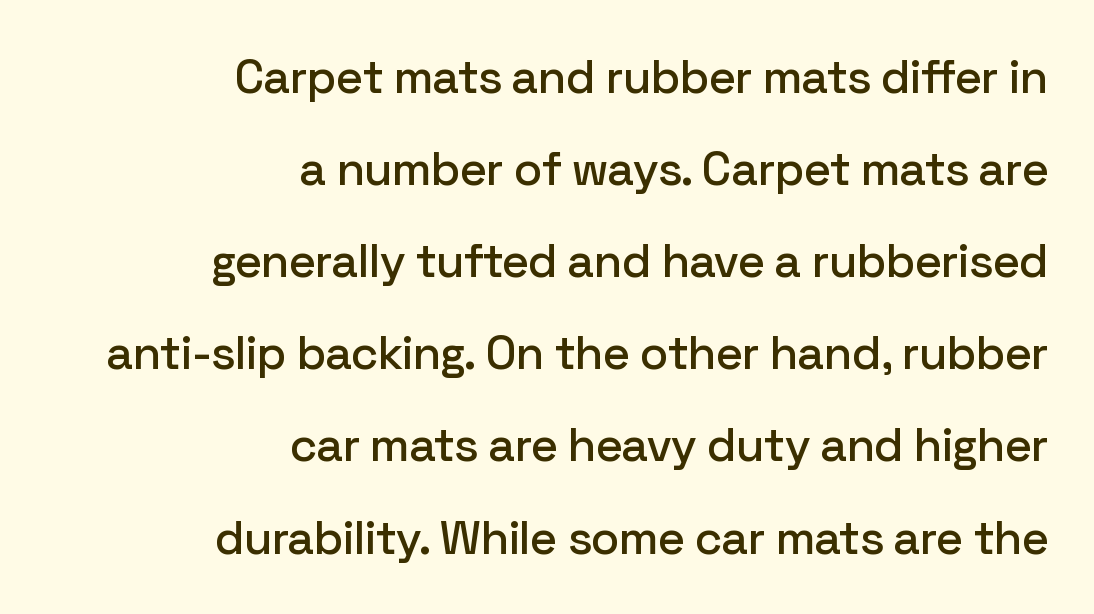
Vertical strokes here are truly vertical. Line spacing here is loose. Type without underlining. Each letter keeps its own natural width here, so spacing adapts to shape.
